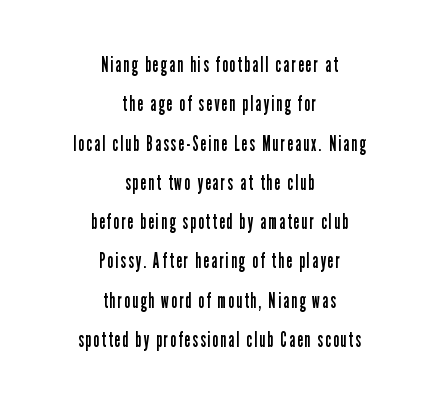
The image shows 21 px text type, upright; set centered, line spacing 1.87x, not underlined.
